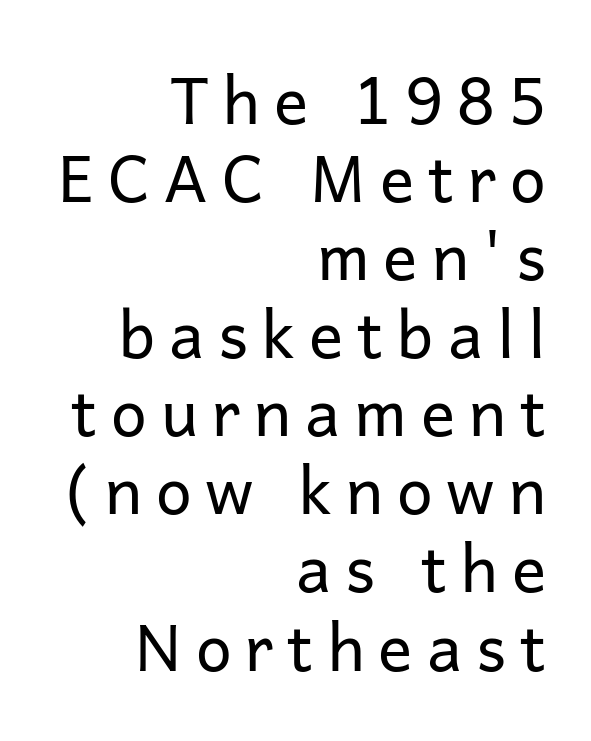
Note: no serifs on the glyphs. A roman cut, with each character standing at attention. Letter spacing: wide. No chunkiness to these letters — they're not bold. The rendering anchors every line to the right-hand side. Letters rest on an invisible, unmarked baseline.
